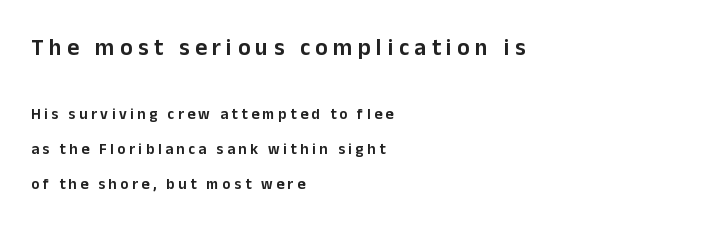
Scale decreases going downward across the two blocks. This sample uses an upright cut, with every glyph sitting square on the baseline. A typesetter would call this leading open, well beyond the default. Caption: multi-line text, flush left, ragged right. The horizontal fit of the characters is loose and conspicuously gappy. Rule under the text: the space is simply empty.
